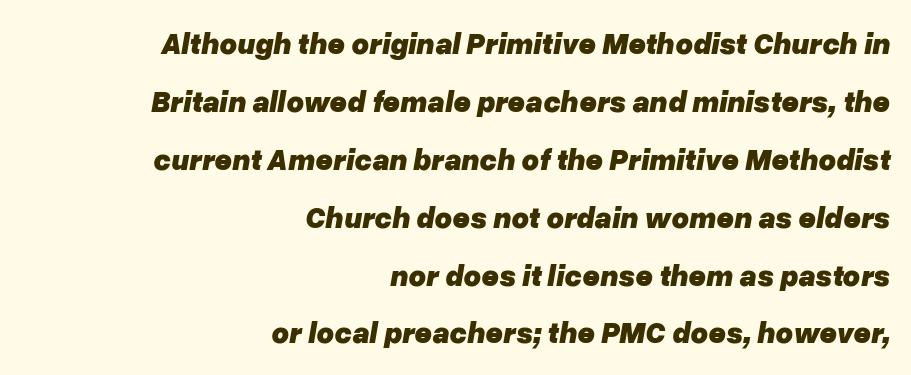
The image shows 30 px heavy type, italic (leaning right); set right-aligned, loose line spacing (1.93x), normal letter spacing, not underlined; low stroke contrast and a medium x-height.
